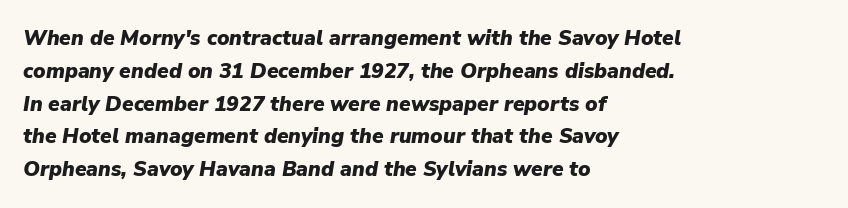
{"italic": "yes", "lean": "right", "slant_degrees": 9, "bold": "yes", "underline": "no", "align": "left", "line_spacing": "normal", "line_spacing_ratio": 1.56, "letter_spacing": "normal", "letter_spacing_em": 0.0, "glyph_px": 21}
